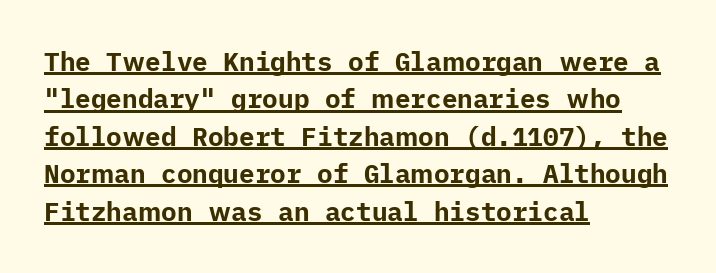
The passage shown is emphatically bold. What decoration does the sample have? An underline. Short and long lines alike share a common starting point at left. Ordinary non-slanted type is in use. Notice how descenders clear the ascenders below comfortably — that's standard leading. Between one letter and the next there's only the usual sliver of space.
